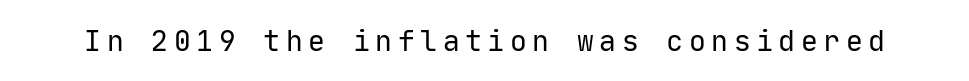
The image shows 28 px regular-weight sans-serif type, upright, monospaced; set unusually wide letter spacing (+0.2 em), not underlined; low stroke contrast and a medium x-height.
